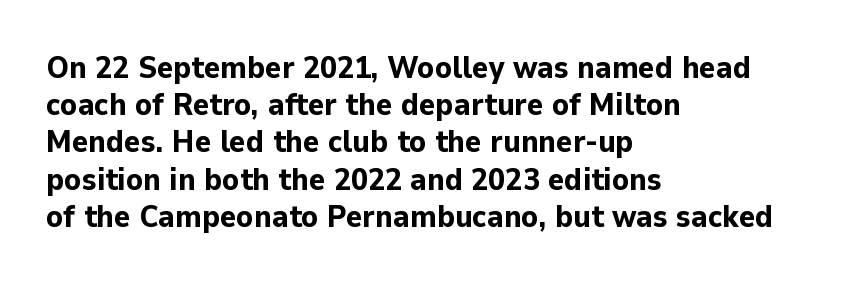
Q: Is the text bold? A: Yes.
Q: Is the text italic (slanted)? A: No, it is upright.
Q: Is the typeface a serif or a sans-serif typeface? A: Sans-serif.
Q: Is the text underlined? A: No.
Q: How is the paragraph aligned? A: Left-aligned.
Q: Is the spacing between letters normal or unusually wide? A: Normal.
Q: Width (condensed, normal, or wide)? A: Normal.
Q: Stroke contrast? A: Low.
Q: x-height? A: Medium.
Q: Monospaced? A: No.
